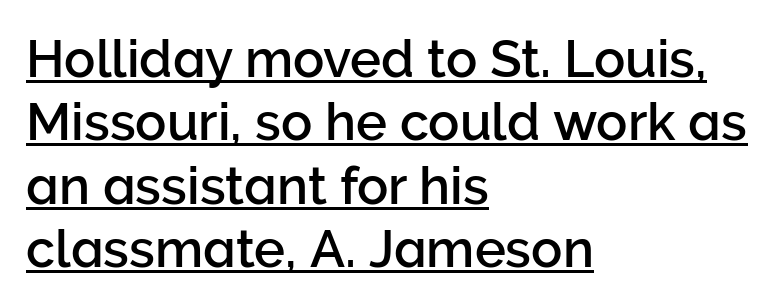
The image shows 52 px sans-serif type, upright; set left-aligned, line spacing 1.22x, normal letter spacing, underlined; low stroke contrast and a medium x-height.
